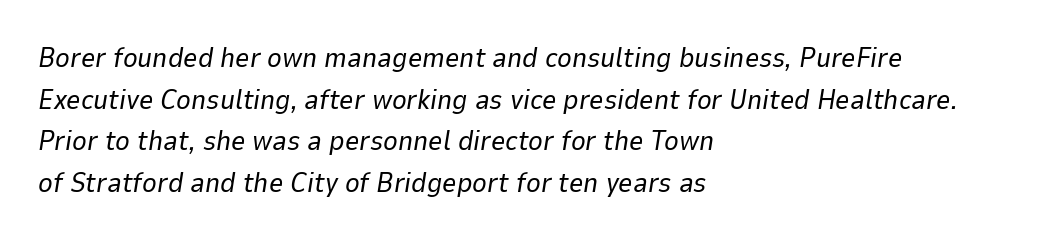
Q: Is the text bold? A: No.
Q: Is the text italic (slanted)? A: Yes, it leans right by about 9 degrees.
Q: Is the text underlined? A: No.
Q: How is the paragraph aligned? A: Left-aligned.
Q: Is the spacing between letters normal or unusually wide? A: Normal.
Q: Is the spacing between lines tight, normal or loose? A: Normal.
Q: Width (condensed, normal, or wide)? A: Normal.
Q: Stroke contrast? A: Low.
Q: x-height? A: Medium.
Q: Monospaced? A: No.
